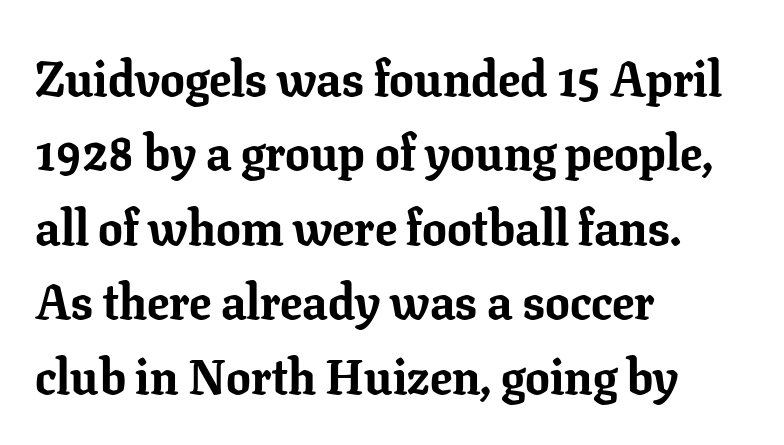
Short and long lines alike share a common starting point at left. Looks like regular typesetting: each glyph gets only the width it needs. Beneath every word, the page is bare. Glyph-to-glyph distance matches everyday printed text. Small tapered or slab feet sit at the stroke ends, so this counts as serif. Compared with an ordinary text face, these strokes are far heavier — a full bold.
